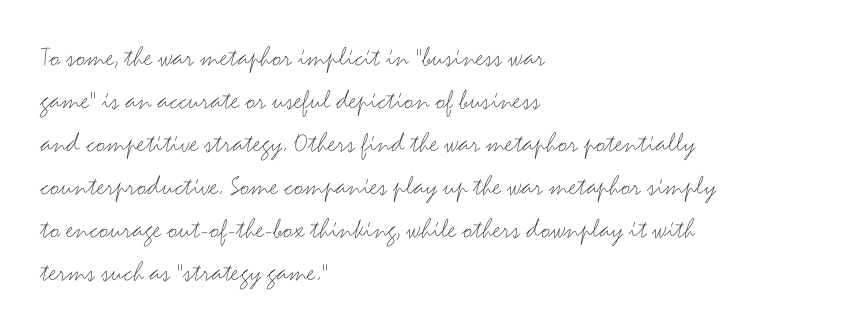
The image shows 29 px thin, wide sans-serif type; set left-aligned, normal line spacing (1.48x), normal letter spacing, not underlined; medium stroke contrast and a small x-height.
